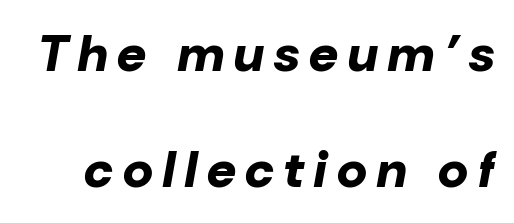
Each letter keeps its own natural width here, so spacing adapts to shape. Someone cranked the tracking dial way up on this one. Heavy, bold letterforms. You could fit nearly another row in the gap between these rows. Quick note: underline off. Italic? Definitely — the glyphs are oblique.
